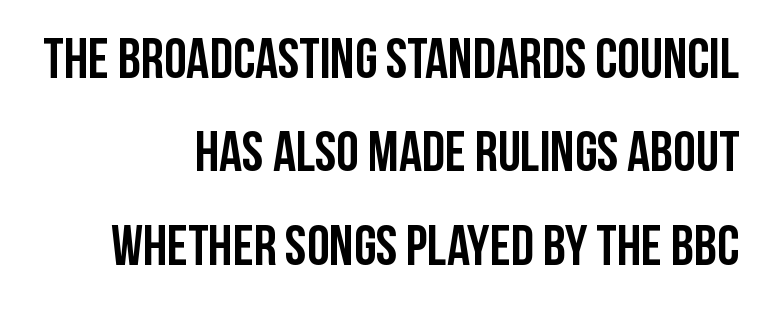
The image shows 57 px semibold, condensed sans-serif type, upright; set right-aligned, normal line spacing (1.64x), normal letter spacing, not underlined; low stroke contrast and a large x-height.
